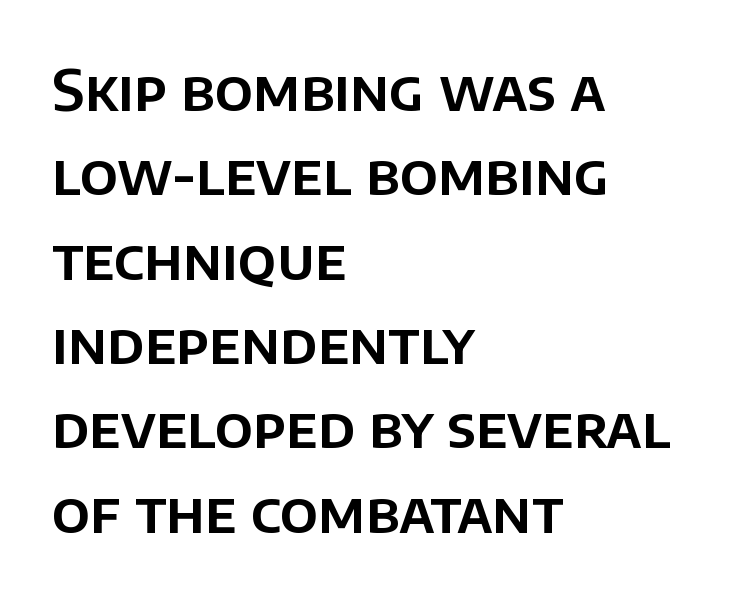
{"serif": "no", "italic": "no", "width": "normal", "stroke_contrast": "low", "x_height": "large", "monospaced": "no", "underline": "no", "align": "left", "line_spacing": "normal", "line_spacing_ratio": 1.48, "letter_spacing": "normal", "letter_spacing_em": 0.0, "glyph_px": 57}
